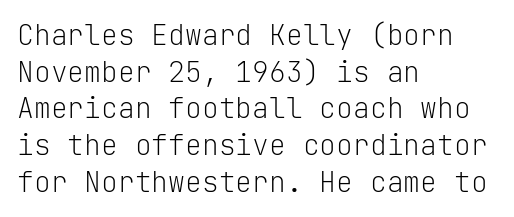
This is not heavy type; no bold has been used. The lettering holds an erect, upright posture throughout. Just letters on the line, the space beneath them empty. The vertical gap from one line to the next is medium. What stands out about the letter spacing? Nothing — it is the standard amount. One-word summary of the alignment: left.
